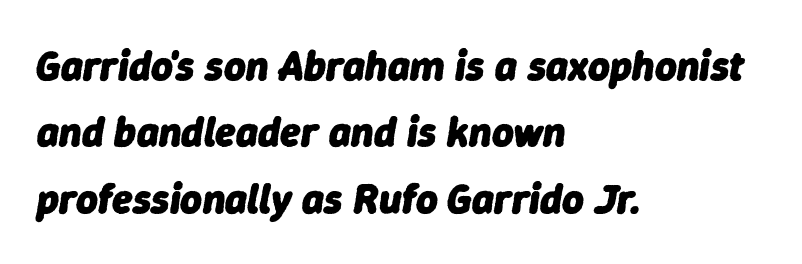
The image shows 42 px heavy type, italic (leaning right); set left-aligned, normal line spacing (1.58x), normal letter spacing, not underlined; low stroke contrast and a medium x-height.
